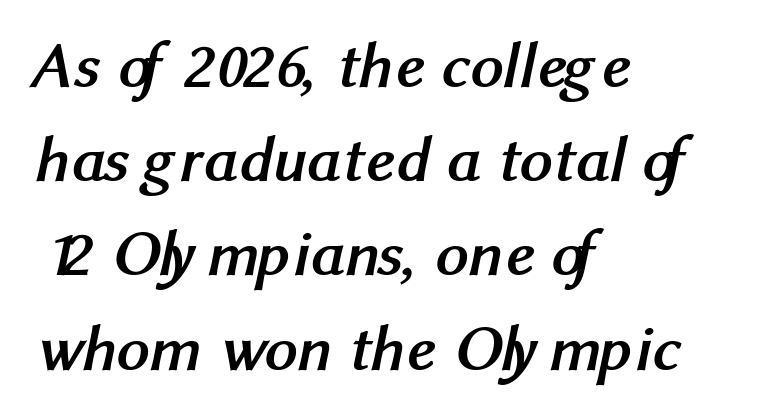
The image shows 65 px semibold sans-serif type; set left-aligned, normal line spacing (1.45x), normal letter spacing, not underlined; medium stroke contrast and a medium x-height.
